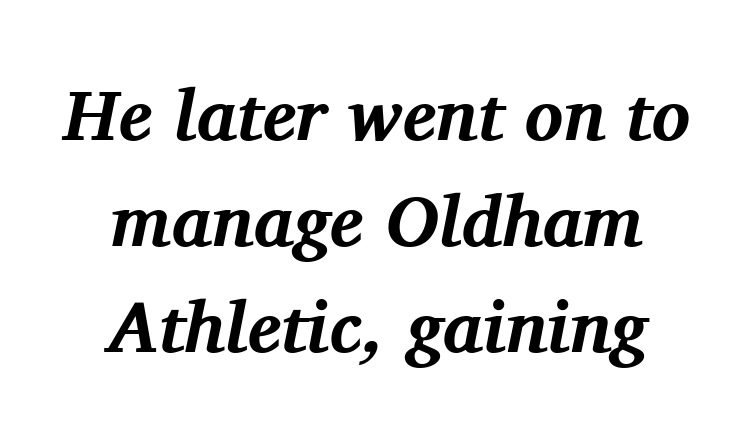
Proportional: the letters do not fall into vertical columns. Students, note that the glyphs here touch the page at normal intervals. Has an underline been added? It has not. In terms of letterform style, serifs are clearly present. Each glyph is drawn with heavy, bold strokes.
